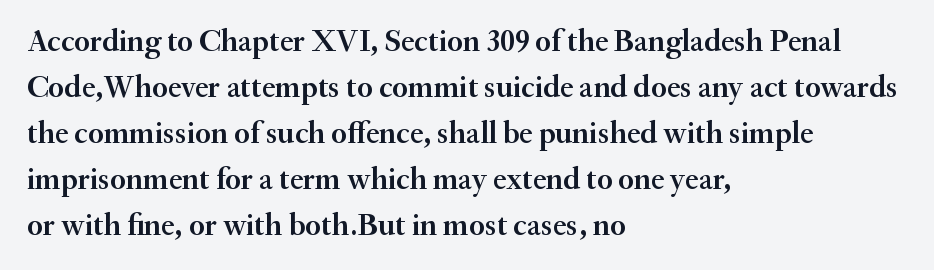
Q: Is the text bold? A: Semi-bold.
Q: Is the text italic (slanted)? A: No, it is upright.
Q: Is the typeface a serif or a sans-serif typeface? A: Serif.
Q: Is the text underlined? A: No.
Q: How is the paragraph aligned? A: Left-aligned.
Q: Is the spacing between letters normal or unusually wide? A: Normal.
Q: Is the spacing between lines tight, normal or loose? A: Normal.
Q: Width (condensed, normal, or wide)? A: Normal.
Q: Stroke contrast? A: Medium.
Q: x-height? A: Small.
Q: Monospaced? A: No.
